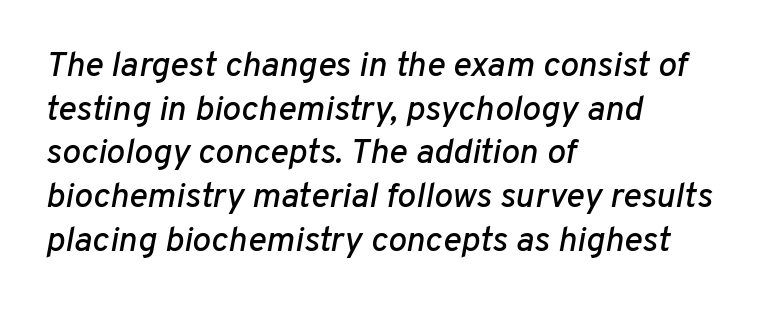
Q: Is the text italic (slanted)? A: Yes, it leans right by about 10 degrees.
Q: Is the text underlined? A: No.
Q: How is the paragraph aligned? A: Left-aligned.
Q: Is the spacing between letters normal or unusually wide? A: Normal.
Q: Is the spacing between lines tight, normal or loose? A: Normal.
Q: Width (condensed, normal, or wide)? A: Normal.
Q: Stroke contrast? A: Low.
Q: x-height? A: Medium.
Q: Monospaced? A: No.
